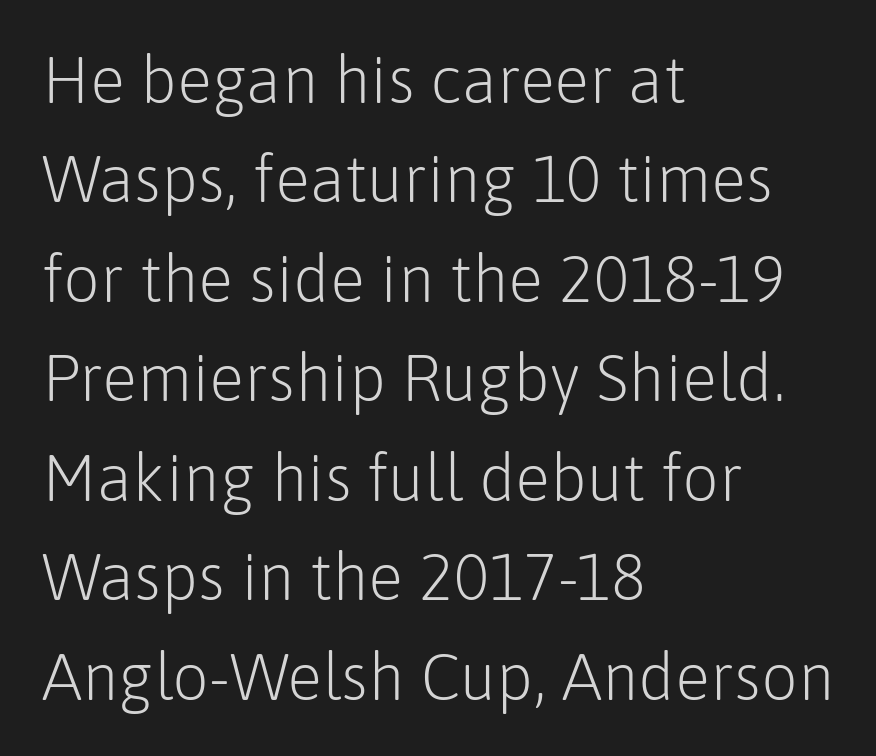
Anything drawn beneath the words? Only blank space. Does the leading feel generous? No, just average. Teacher's note: observe the even left margin — that is flush-left alignment. A sans-serif font was chosen for this passage. Unlike italic type, these characters show no tilt at all. These lines are rendered in a variable-pitch font.
